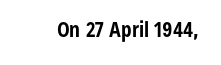
Q: Is the text bold? A: Yes.
Q: Is the text italic (slanted)? A: No, it is upright.
Q: Is the text underlined? A: No.
Q: Is the spacing between letters normal or unusually wide? A: Normal.
